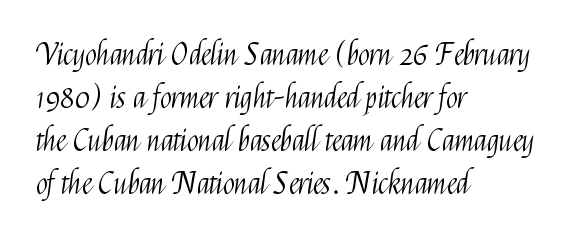
The image shows 30 px light, condensed sans-serif type; set left-aligned, normal line spacing (1.43x), normal letter spacing, not underlined; medium stroke contrast and a medium x-height.
